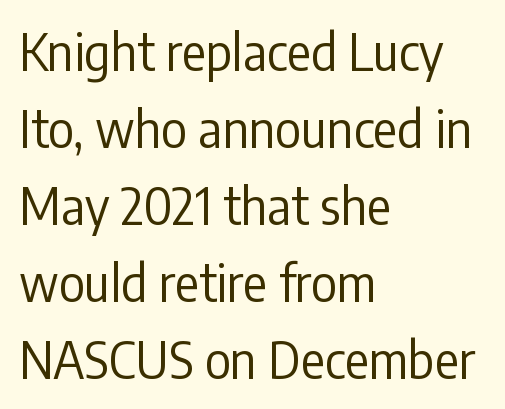
{"serif": "no", "italic": "no", "bold": "no", "weight": "regular", "width": "condensed", "stroke_contrast": "low", "x_height": "medium", "monospaced": "no", "underline": "no", "align": "left", "line_spacing": "normal", "line_spacing_ratio": 1.54, "letter_spacing": "normal", "letter_spacing_em": 0.0, "glyph_px": 50}
